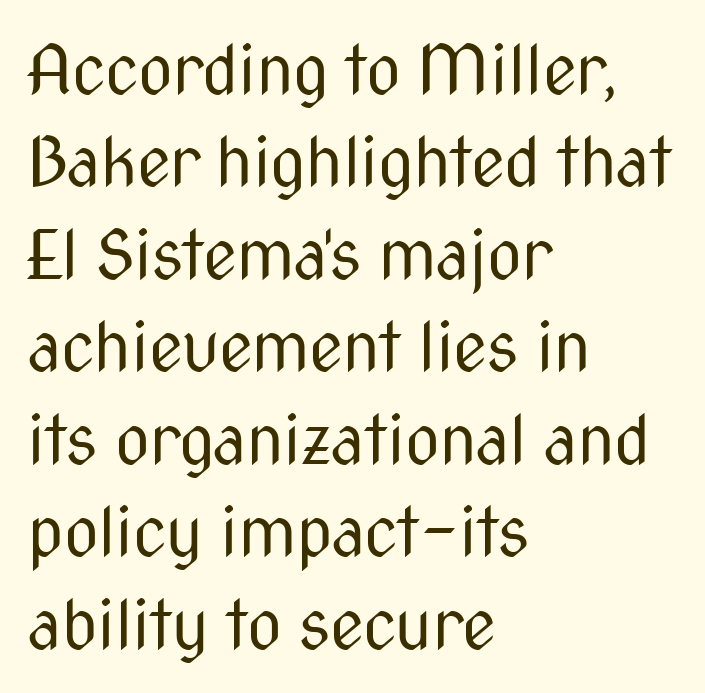
Character widths vary here, with narrow letters taking less room than wide ones. These lines keep a tight, regular rhythm from letter to letter. The passage shown is typeset with a sans-serif family. The lettering stays uniformly vertical, giving the passage a roman look.
